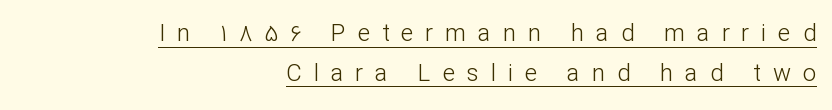
The image shows 24 px text type, upright; set right-aligned, normal line spacing (1.66x), unusually wide letter spacing (+0.49 em), underlined.
